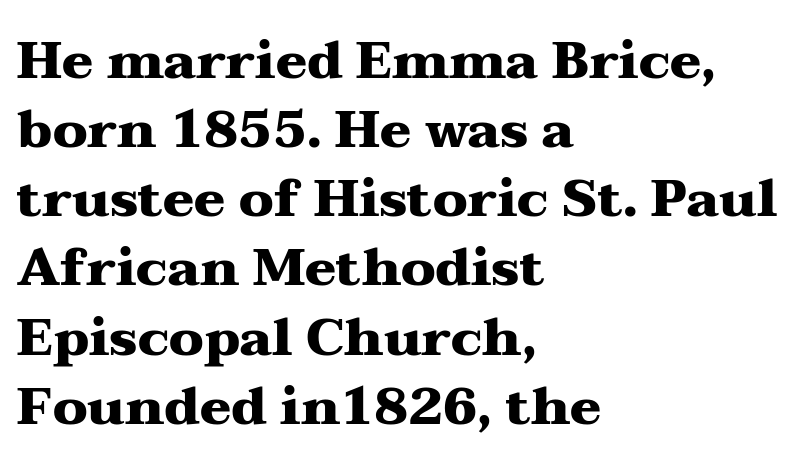
Q: Is the text bold? A: Yes.
Q: Is the text italic (slanted)? A: No, it is upright.
Q: Is the typeface a serif or a sans-serif typeface? A: Serif.
Q: Is the text underlined? A: No.
Q: How is the paragraph aligned? A: Left-aligned.
Q: Is the spacing between letters normal or unusually wide? A: Normal.
Q: Is the spacing between lines tight, normal or loose? A: Normal.
Q: Width (condensed, normal, or wide)? A: Wide.
Q: Stroke contrast? A: Medium.
Q: x-height? A: Medium.
Q: Monospaced? A: No.
